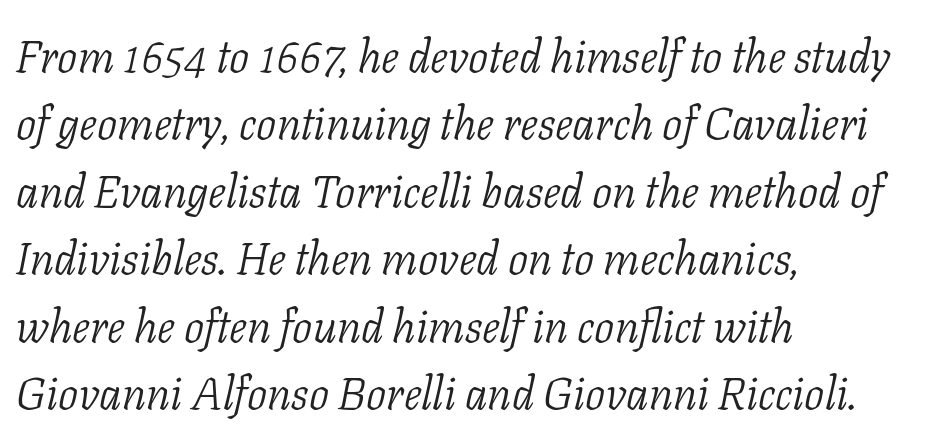
Q: Is the text bold? A: No.
Q: Is the text italic (slanted)? A: Yes, it leans right by about 11 degrees.
Q: Is the typeface a serif or a sans-serif typeface? A: Serif.
Q: Is the text underlined? A: No.
Q: How is the paragraph aligned? A: Left-aligned.
Q: Is the spacing between letters normal or unusually wide? A: Normal.
Q: Is the spacing between lines tight, normal or loose? A: Normal.
Q: Width (condensed, normal, or wide)? A: Normal.
Q: Stroke contrast? A: Low.
Q: x-height? A: Medium.
Q: Monospaced? A: No.
